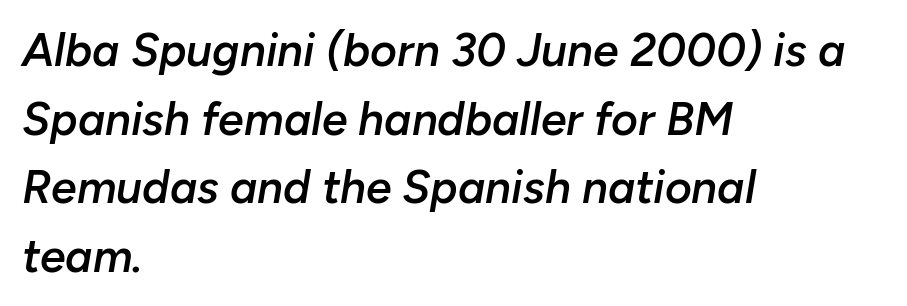
The passage shown is typed in a proportional face where columns would drift. The rendering keeps characters at their native spacing. This sample keeps an unexceptional amount of space between lines. Rule under the text: the space is simply empty.
